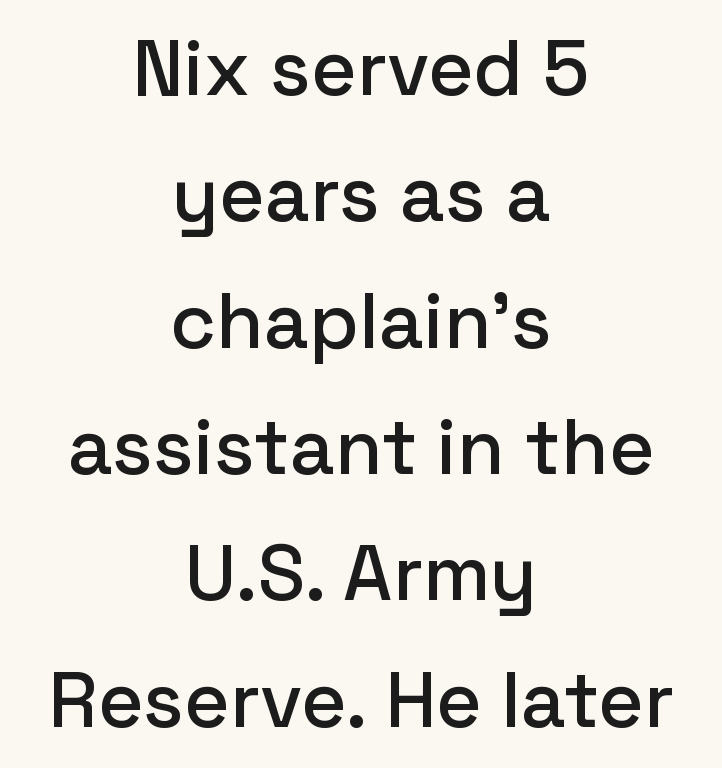
Q: Is the text italic (slanted)? A: No, it is upright.
Q: Is the typeface a serif or a sans-serif typeface? A: Sans-serif.
Q: Is the text underlined? A: No.
Q: How is the paragraph aligned? A: Centered.
Q: Is the spacing between letters normal or unusually wide? A: Normal.
Q: Is the spacing between lines tight, normal or loose? A: Normal.
Q: Width (condensed, normal, or wide)? A: Normal.
Q: Stroke contrast? A: Low.
Q: x-height? A: Medium.
Q: Monospaced? A: No.
